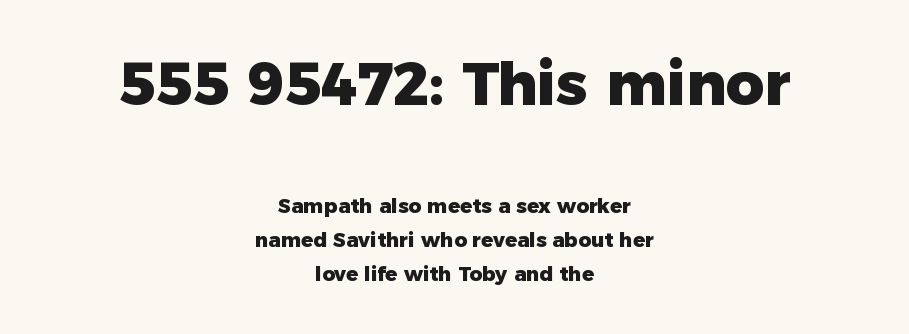
Q: Is the text bold? A: Yes.
Q: Is the text italic (slanted)? A: No, it is upright.
Q: Is the typeface a serif or a sans-serif typeface? A: Sans-serif.
Q: Is the text underlined? A: No.
Q: How is the paragraph aligned? A: Centered.
Q: Is the spacing between letters normal or unusually wide? A: Normal.
Q: Is the spacing between lines tight, normal or loose? A: Normal.
Q: Which block of text is set in a larger size, the first (top) or the second (bottom)? A: The first (top) one.
Q: Width (condensed, normal, or wide)? A: Normal.
Q: Stroke contrast? A: Low.
Q: x-height? A: Medium.
Q: Monospaced? A: No.
